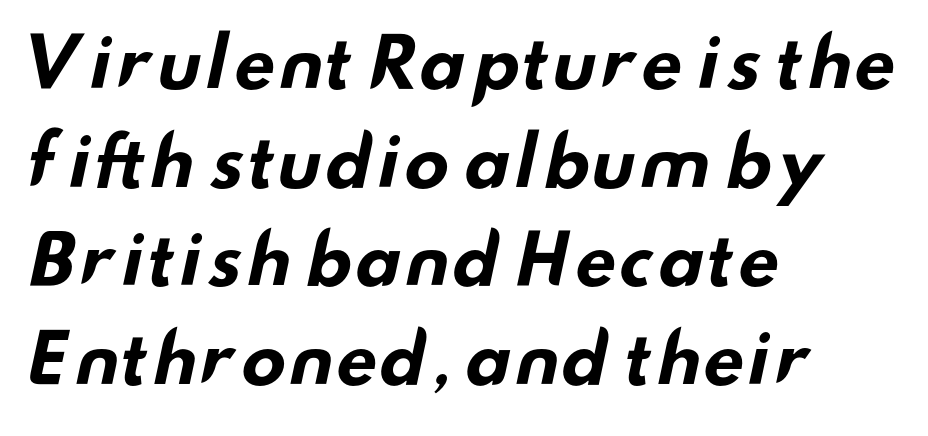
Which margin do the lines hug? The left one — the right edge is uneven. The words here are not underlined. The letters carry no serifs — their stems end cleanly without finishing strokes. You could call the tracking neutral — neither tight nor loose.
